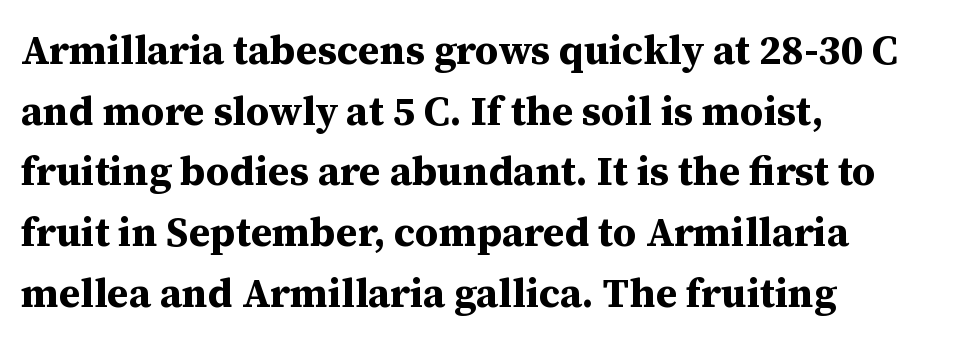
The image shows 41 px bold serif type, upright; set left-aligned, normal line spacing (1.48x), normal letter spacing, not underlined; medium stroke contrast and a medium x-height.
